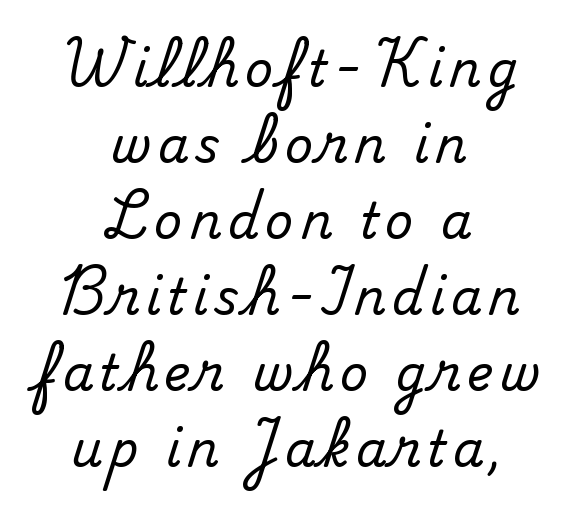
{"serif": "yes", "width": "normal", "stroke_contrast": "medium", "x_height": "small", "monospaced": "no", "underline": "no", "align": "center", "line_spacing": "normal", "line_spacing_ratio": 1.55, "glyph_px": 49}
